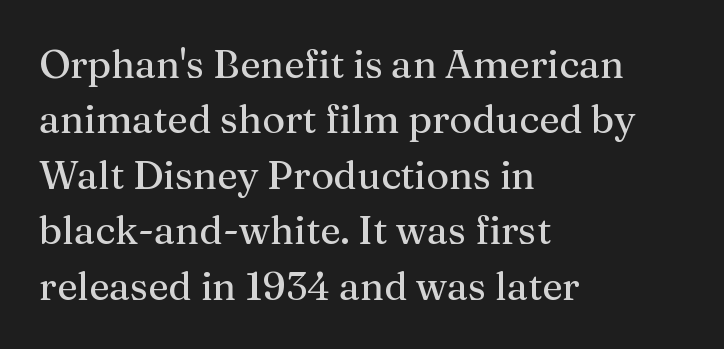
The image shows 39 px serif type, upright; set left-aligned, normal line spacing (1.42x), normal letter spacing, not underlined; medium stroke contrast and a medium x-height.
